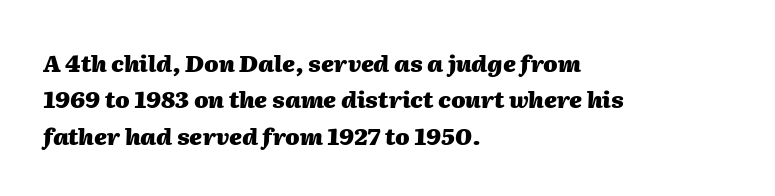
Visually the block forms a straight wall on the left and a jagged coastline on the right. Set as a true bold cut, around the 700 mark. The letters are slanted; this is an italic face. This sample uses plain, unmodified letter spacing. A typesetter would call this leading conventional body-copy spacing.
